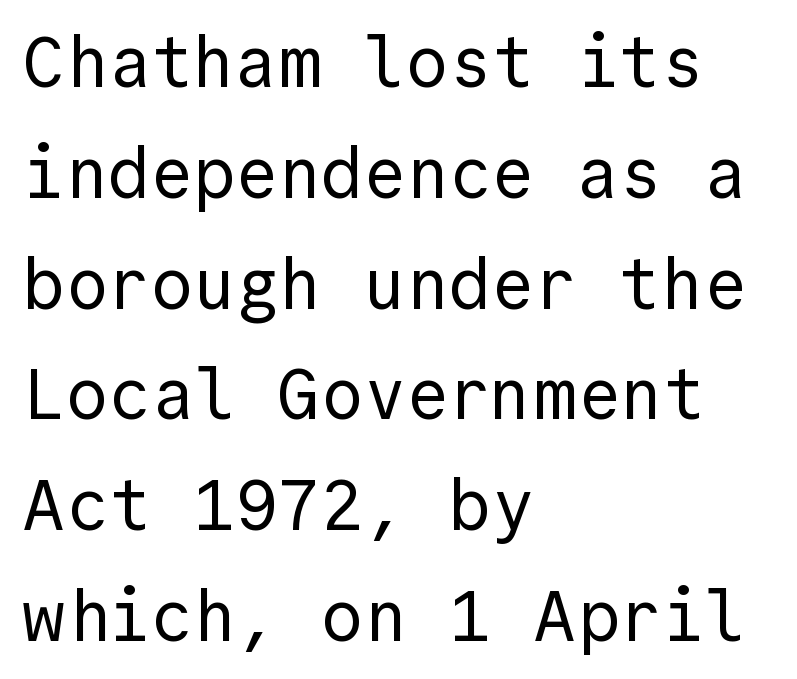
{"serif": "no", "italic": "no", "bold": "no", "weight": "regular", "width": "normal", "x_height": "medium", "monospaced": "yes", "underline": "no", "align": "left", "line_spacing": "normal", "line_spacing_ratio": 1.56, "letter_spacing": "normal", "letter_spacing_em": 0.0, "glyph_px": 71}
